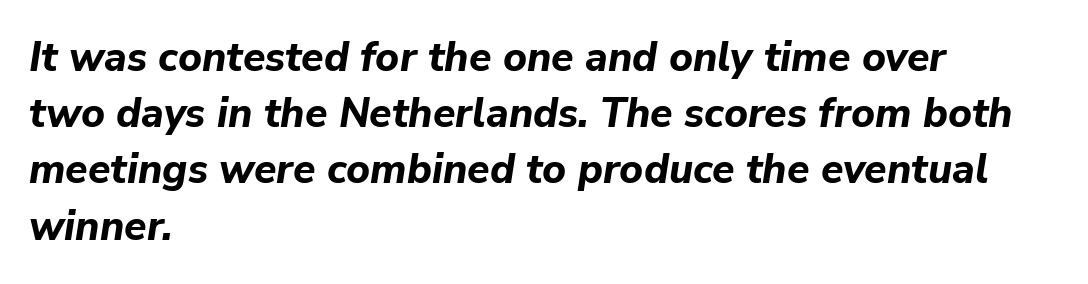
{"italic": "yes", "lean": "right", "slant_degrees": 9, "bold": "yes", "weight": "bold", "width": "normal", "stroke_contrast": "low", "x_height": "medium", "monospaced": "no", "underline": "no", "align": "left", "line_spacing": "normal", "line_spacing_ratio": 1.37, "letter_spacing": "normal", "letter_spacing_em": 0.0, "glyph_px": 41}
